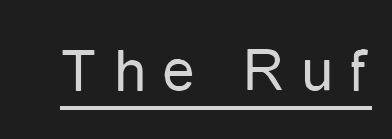
Q: Is the text bold? A: No.
Q: Is the text italic (slanted)? A: No, it is upright.
Q: Is the typeface a serif or a sans-serif typeface? A: Sans-serif.
Q: Is the text underlined? A: Yes.
Q: Is the spacing between letters normal or unusually wide? A: Unusually wide.
Q: Width (condensed, normal, or wide)? A: Condensed.
Q: Stroke contrast? A: Low.
Q: x-height? A: Medium.
Q: Monospaced? A: No.
